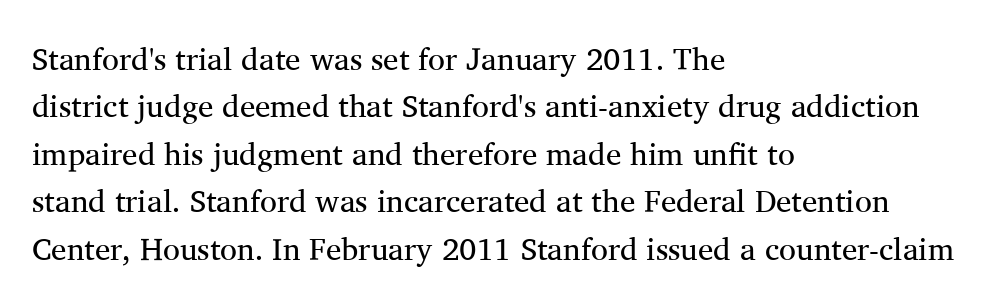
The image shows 31 px regular-weight serif type, upright; set left-aligned, normal line spacing (1.53x), normal letter spacing, not underlined; medium stroke contrast and a medium x-height.
